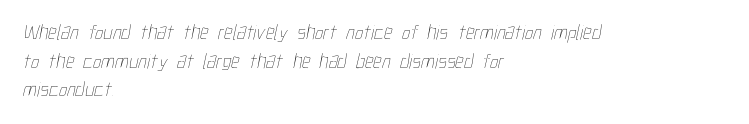
{"bold": "no", "underline": "no", "align": "left", "line_spacing": "normal", "line_spacing_ratio": 1.36, "letter_spacing": "normal", "letter_spacing_em": 0.0, "glyph_px": 21}
